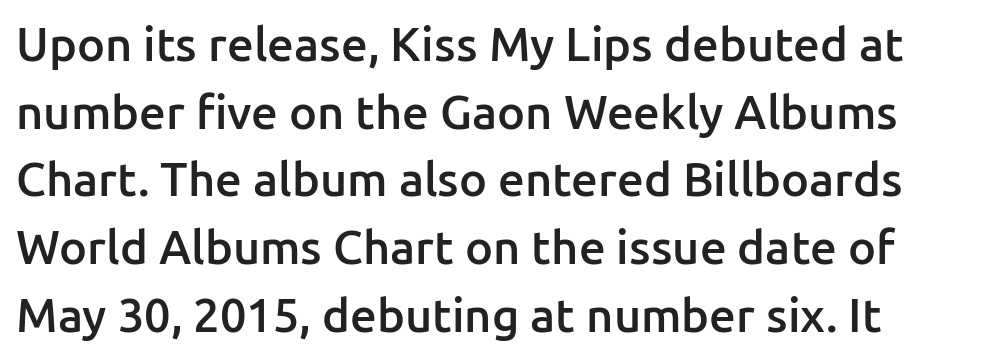
{"serif": "no", "italic": "no", "bold": "semi", "weight": "semibold", "width": "normal", "stroke_contrast": "low", "x_height": "medium", "monospaced": "no", "underline": "no", "line_spacing": "normal", "line_spacing_ratio": 1.44, "letter_spacing": "normal", "letter_spacing_em": 0.0, "glyph_px": 47}
